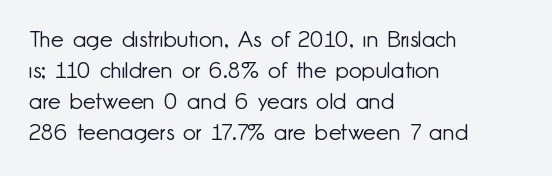
Q: Is the text bold? A: No.
Q: Is the text italic (slanted)? A: No, it is upright.
Q: Is the text underlined? A: No.
Q: How is the paragraph aligned? A: Left-aligned.
Q: Is the spacing between letters normal or unusually wide? A: Normal.
Q: Is the spacing between lines tight, normal or loose? A: Normal.
